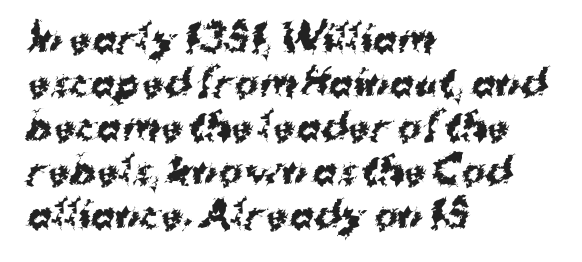
Q: Is the text bold? A: Yes.
Q: Is the typeface a serif or a sans-serif typeface? A: Sans-serif.
Q: Is the text underlined? A: No.
Q: How is the paragraph aligned? A: Left-aligned.
Q: Is the spacing between letters normal or unusually wide? A: Normal.
Q: Width (condensed, normal, or wide)? A: Normal.
Q: Stroke contrast? A: Medium.
Q: x-height? A: Medium.
Q: Monospaced? A: No.
